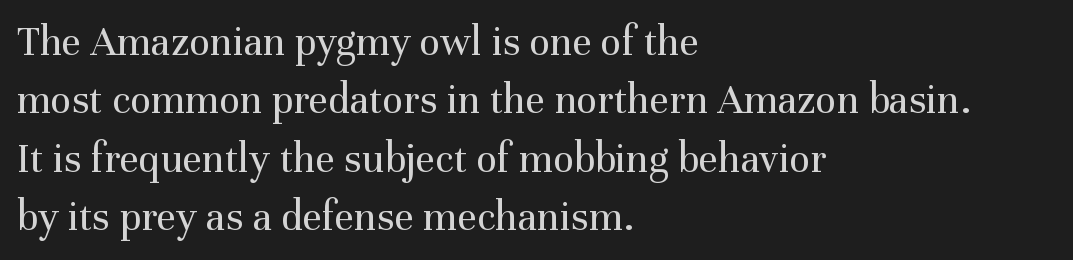
{"serif": "yes", "italic": "no", "bold": "no", "weight": "regular", "width": "normal", "stroke_contrast": "medium", "x_height": "medium", "monospaced": "no", "underline": "no", "align": "left", "line_spacing": "normal", "line_spacing_ratio": 1.36, "letter_spacing": "normal", "letter_spacing_em": 0.0, "glyph_px": 43}
